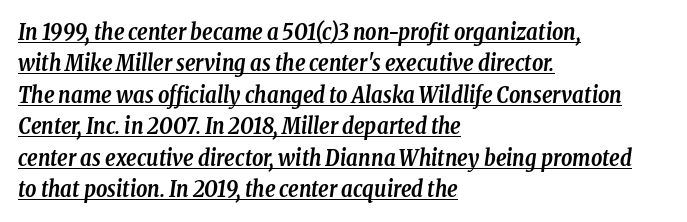
{"italic": "yes", "lean": "right", "slant_degrees": 8, "bold": "yes", "underline": "yes", "align": "left", "line_spacing": "normal", "line_spacing_ratio": 1.43, "letter_spacing": "normal", "letter_spacing_em": 0.0, "glyph_px": 22}
